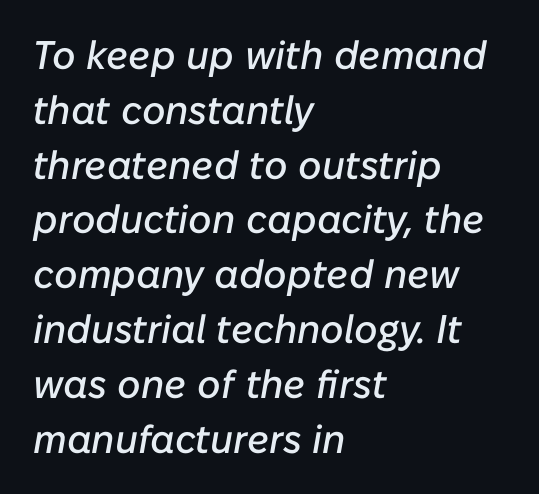
Whoever set this chose a conventional vertical rhythm. Every character sits at an angle, as italics do. A bare baseline throughout the passage. The text block is weighted toward the left margin, trailing off unevenly rightward. Looks like regular typesetting: each glyph gets only the width it needs.
